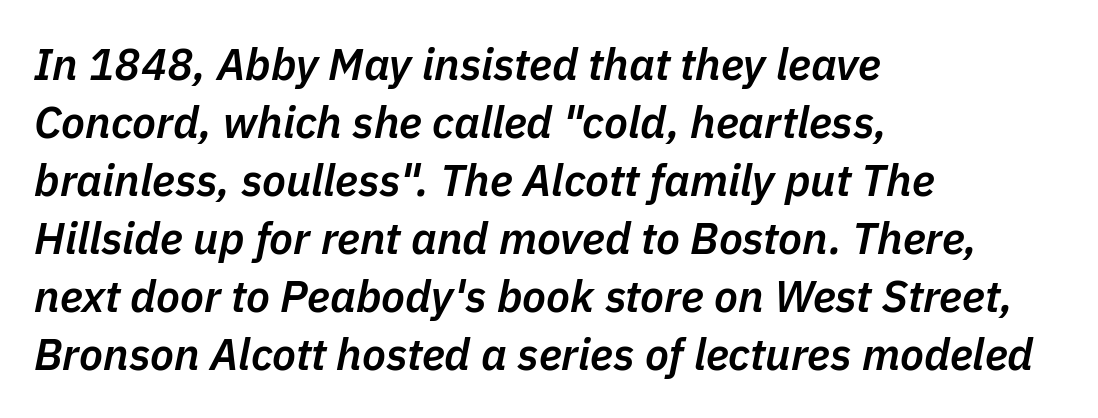
{"italic": "yes", "lean": "right", "slant_degrees": 11, "bold": "semi", "weight": "semibold", "width": "normal", "stroke_contrast": "low", "x_height": "medium", "monospaced": "no", "underline": "no", "align": "left", "line_spacing": "normal", "line_spacing_ratio": 1.32, "letter_spacing": "normal", "letter_spacing_em": 0.0, "glyph_px": 44}
